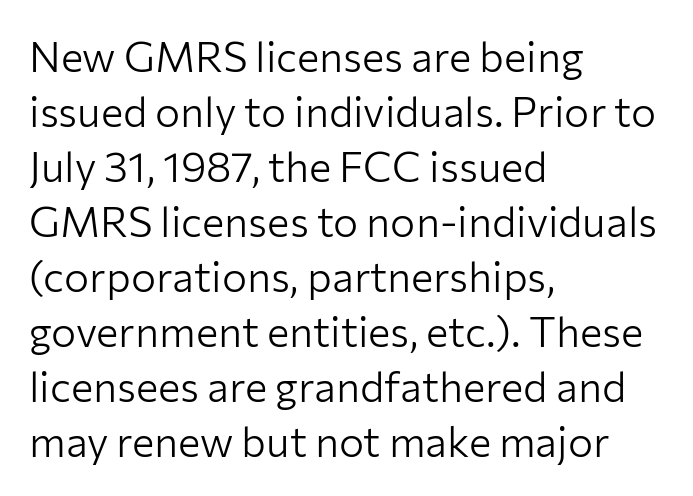
The image shows 42 px light sans-serif type, upright; set left-aligned, normal line spacing (1.31x), normal letter spacing, not underlined; low stroke contrast and a medium x-height.
